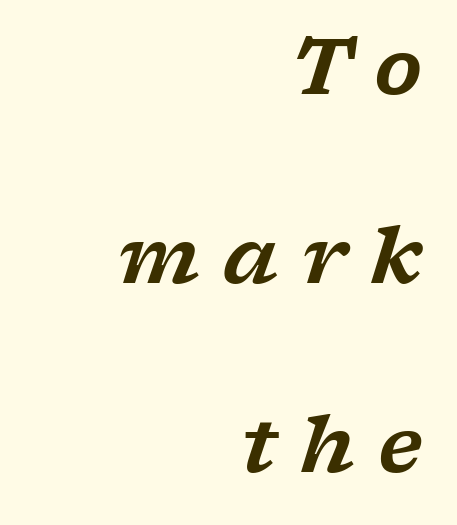
The image shows 78 px wide serif type, italic (leaning right); set right-aligned, loose line spacing (2.42x), unusually wide letter spacing (+0.3 em), not underlined; low stroke contrast and a medium x-height.
